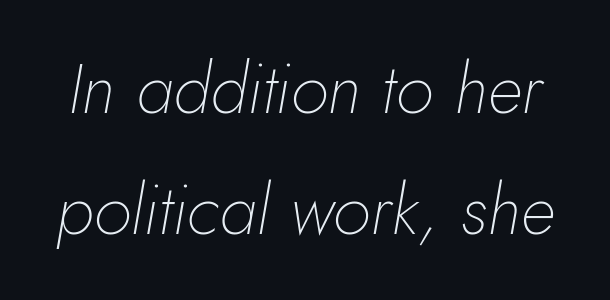
{"italic": "yes", "lean": "right", "slant_degrees": 10, "bold": "no", "weight": "thin", "width": "normal", "stroke_contrast": "low", "x_height": "small", "monospaced": "no", "underline": "no", "line_spacing_ratio": 1.73, "letter_spacing": "normal", "letter_spacing_em": 0.0, "glyph_px": 70}
